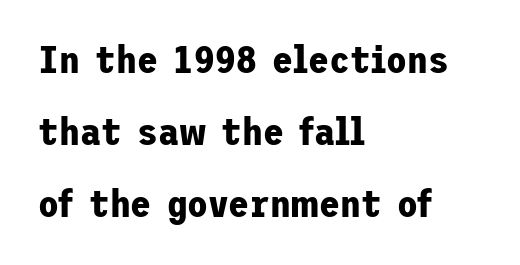
Tracking value appears to be zero — textbook default spacing. The face used here has the dense, thick strokes of a bold. Designer's note — italics off, roman on. The space directly below the letters is spotless. Check where the strokes stop: nothing finishes them off — pure sans. The paragraph has a hard left edge and a soft right edge.
